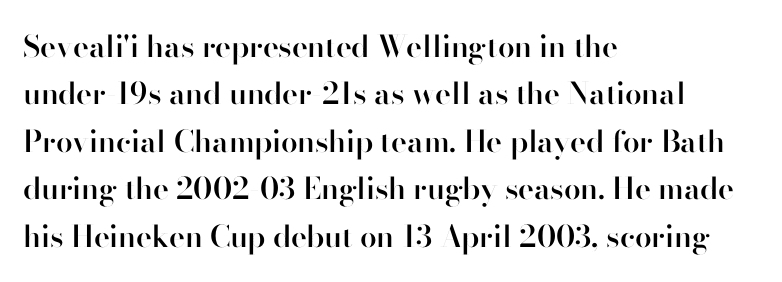
The image shows 30 px semibold sans-serif type, upright; set left-aligned, normal line spacing (1.58x), normal letter spacing, not underlined; high stroke contrast and a small x-height.
